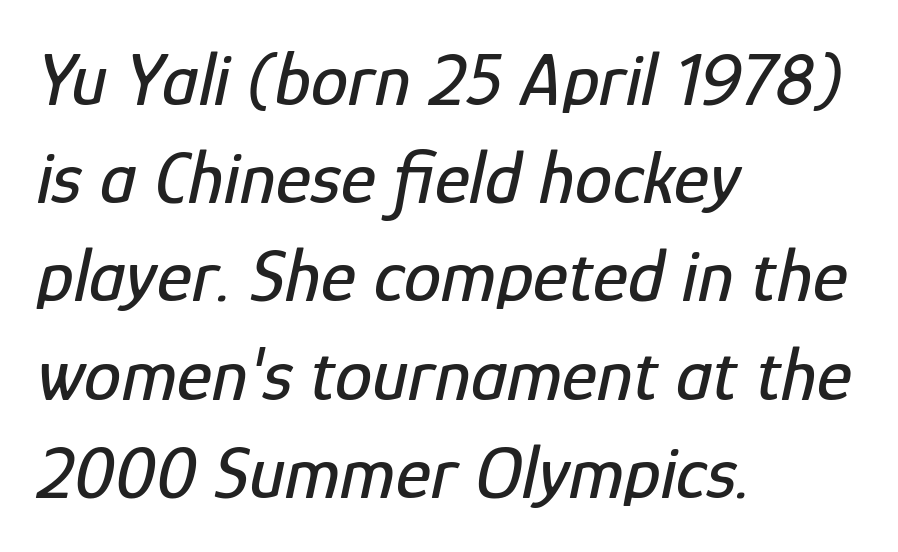
{"italic": "yes", "lean": "right", "slant_degrees": 12, "width": "condensed", "stroke_contrast": "low", "x_height": "medium", "monospaced": "no", "underline": "no", "align": "left", "line_spacing": "normal", "line_spacing_ratio": 1.31, "letter_spacing": "normal", "letter_spacing_em": 0.0, "glyph_px": 75}
